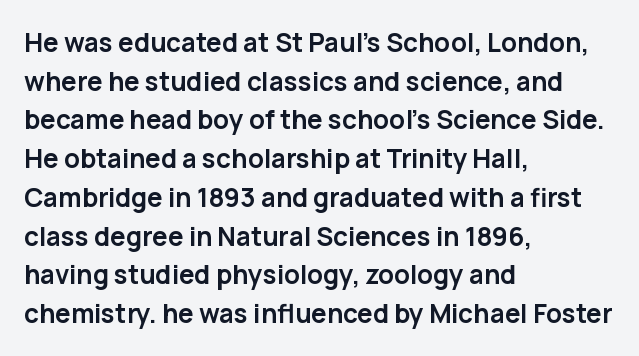
The image shows 26 px bold type, upright; set left-aligned, normal line spacing (1.49x), normal letter spacing, not underlined.
